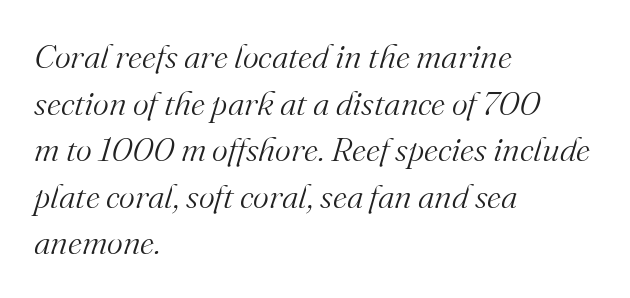
Descenders are the only things crossing below the line. A typesetter would call this proportional, since set widths differ per character. The typeface chosen for these lines features serifs. Visually the block forms a straight wall on the left and a jagged coastline on the right. Quick note: interline space is typical.
